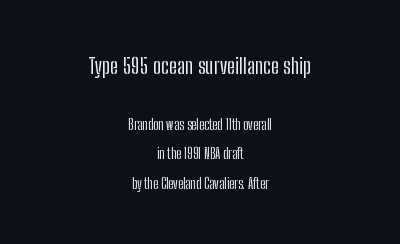
Q: Is the text italic (slanted)? A: No, it is upright.
Q: Is the text underlined? A: No.
Q: How is the paragraph aligned? A: Centered.
Q: Is the spacing between letters normal or unusually wide? A: Normal.
Q: Is the spacing between lines tight, normal or loose? A: Loose.
Q: Which block of text is set in a larger size, the first (top) or the second (bottom)? A: The first (top) one.
